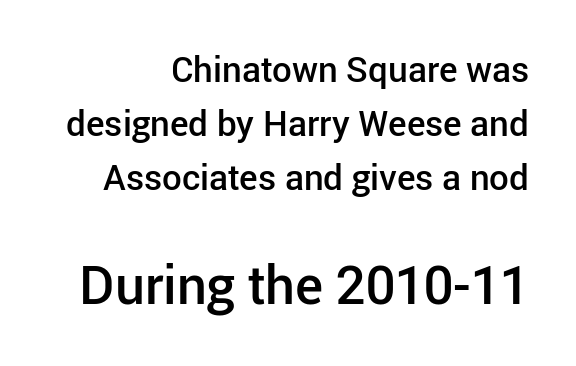
The image shows 53 px semibold sans-serif type, upright; set right-aligned, normal line spacing (1.55x), normal letter spacing, not underlined; the second (bottom) block is 1.51x larger; low stroke contrast and a medium x-height.
